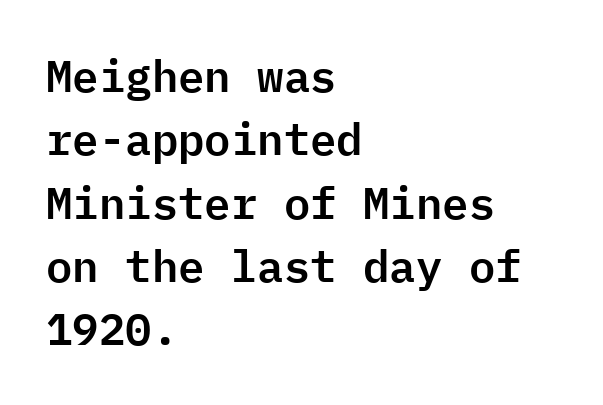
The lettering holds an erect, upright posture throughout. The passage shown is not underscored anywhere. Think of a typewriter: that constant character pitch is what you see here. The text was rendered using a sans face with plain stroke endings.
